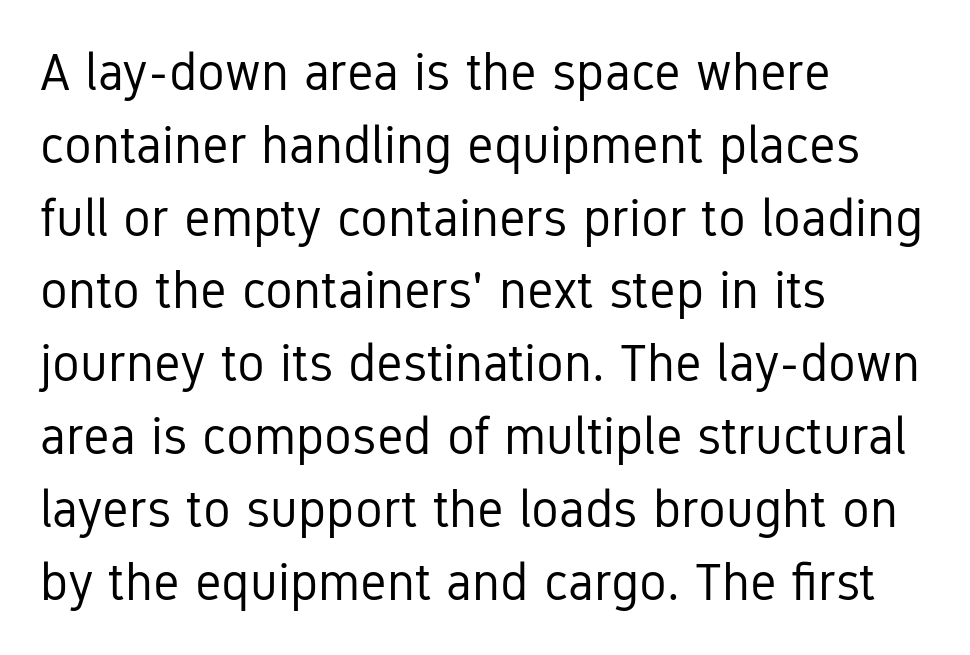
Q: Is the text bold? A: No.
Q: Is the text italic (slanted)? A: No, it is upright.
Q: Is the typeface a serif or a sans-serif typeface? A: Sans-serif.
Q: Is the text underlined? A: No.
Q: How is the paragraph aligned? A: Left-aligned.
Q: Is the spacing between letters normal or unusually wide? A: Normal.
Q: Is the spacing between lines tight, normal or loose? A: Normal.
Q: Width (condensed, normal, or wide)? A: Condensed.
Q: Stroke contrast? A: Low.
Q: x-height? A: Medium.
Q: Monospaced? A: No.
